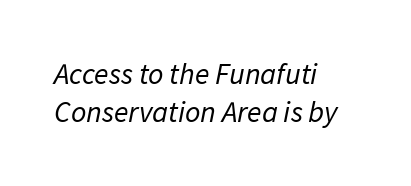
Q: Is the text bold? A: No.
Q: Is the typeface a serif or a sans-serif typeface? A: Sans-serif.
Q: Is the text underlined? A: No.
Q: How is the paragraph aligned? A: Left-aligned.
Q: Is the spacing between letters normal or unusually wide? A: Normal.
Q: Is the spacing between lines tight, normal or loose? A: Normal.
Q: Width (condensed, normal, or wide)? A: Normal.
Q: Stroke contrast? A: Low.
Q: x-height? A: Medium.
Q: Monospaced? A: No.
